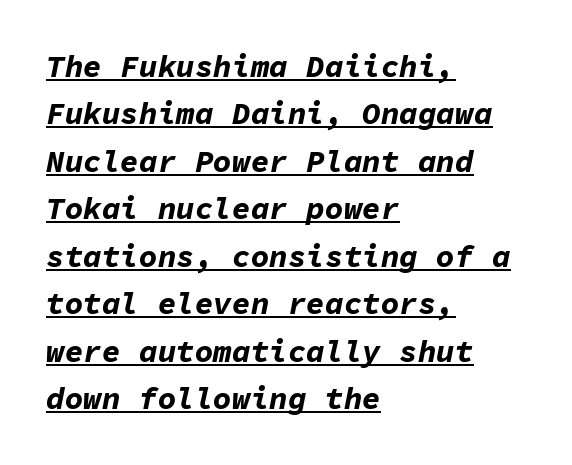
{"italic": "yes", "lean": "right", "slant_degrees": 11, "bold": "yes", "weight": "bold", "width": "normal", "stroke_contrast": "low", "x_height": "medium", "monospaced": "yes", "underline": "yes", "align": "left", "line_spacing": "normal", "line_spacing_ratio": 1.53, "letter_spacing": "normal", "letter_spacing_em": 0.0, "glyph_px": 31}
